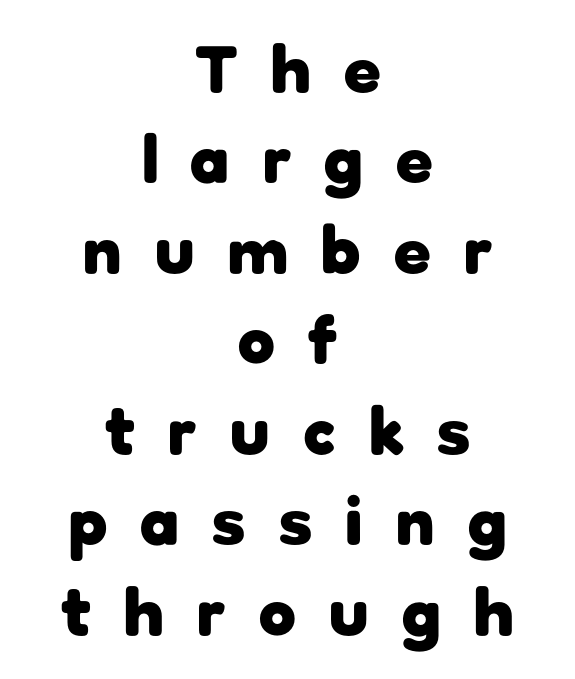
Q: Is the text bold? A: Yes.
Q: Is the text italic (slanted)? A: No, it is upright.
Q: Is the typeface a serif or a sans-serif typeface? A: Sans-serif.
Q: Is the text underlined? A: No.
Q: How is the paragraph aligned? A: Centered.
Q: Is the spacing between letters normal or unusually wide? A: Unusually wide.
Q: Is the spacing between lines tight, normal or loose? A: Normal.
Q: Width (condensed, normal, or wide)? A: Normal.
Q: Stroke contrast? A: Low.
Q: x-height? A: Medium.
Q: Monospaced? A: No.
